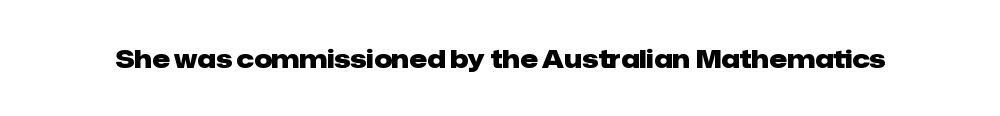
Q: Is the text bold? A: Yes.
Q: Is the text italic (slanted)? A: No, it is upright.
Q: Is the text underlined? A: No.
Q: Is the spacing between letters normal or unusually wide? A: Normal.
